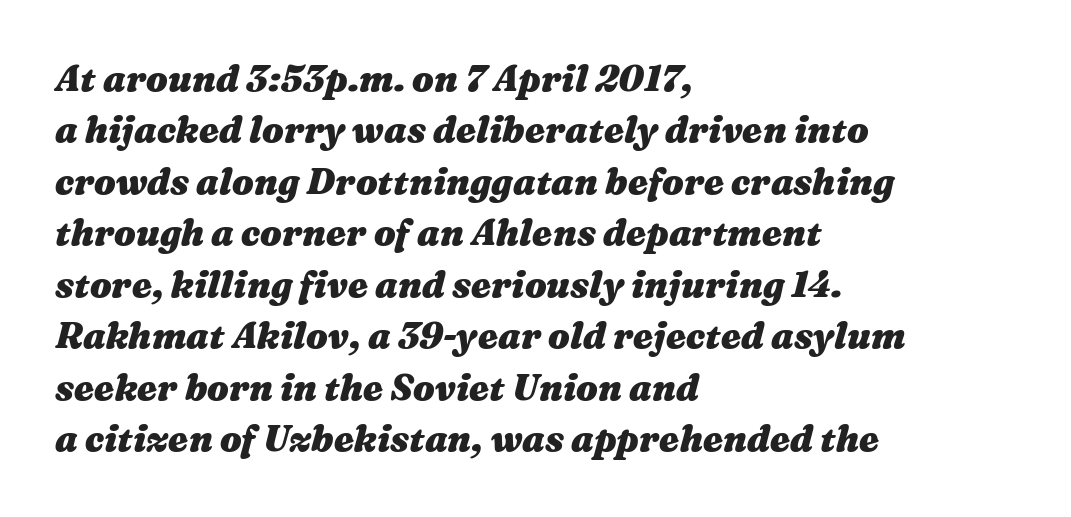
Q: Is the text bold? A: Yes.
Q: Is the text italic (slanted)? A: Yes, it leans right by about 16 degrees.
Q: Is the text underlined? A: No.
Q: How is the paragraph aligned? A: Left-aligned.
Q: Is the spacing between letters normal or unusually wide? A: Normal.
Q: Is the spacing between lines tight, normal or loose? A: Normal.
Q: Width (condensed, normal, or wide)? A: Wide.
Q: Stroke contrast? A: Medium.
Q: x-height? A: Medium.
Q: Monospaced? A: No.
